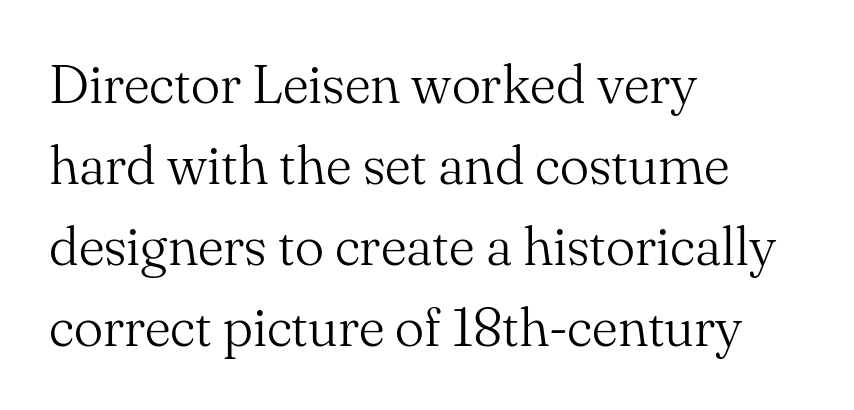
The image shows 55 px light serif type, upright; set left-aligned, normal line spacing (1.47x), normal letter spacing, not underlined; medium stroke contrast and a small x-height.
